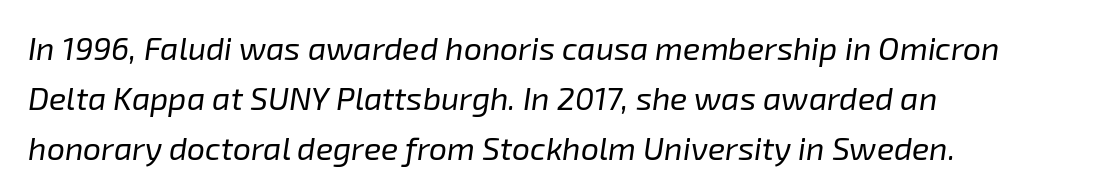
The image shows 32 px regular-weight type, italic (leaning right); set left-aligned, normal line spacing (1.57x), normal letter spacing, not underlined; low stroke contrast and a medium x-height.
